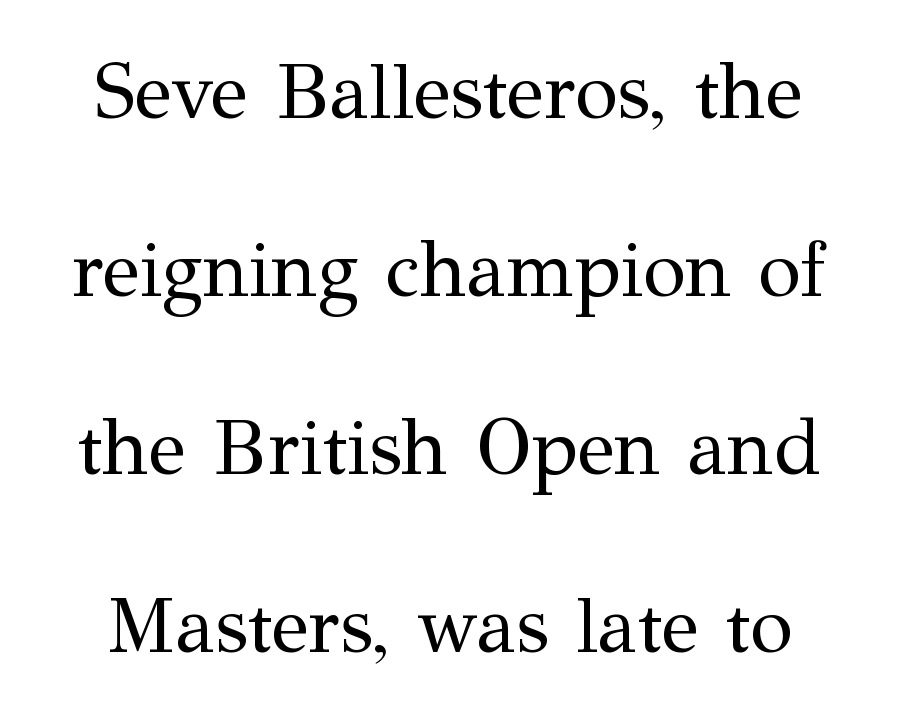
Q: Is the text bold? A: No.
Q: Is the text italic (slanted)? A: No, it is upright.
Q: Is the typeface a serif or a sans-serif typeface? A: Serif.
Q: Is the text underlined? A: No.
Q: Is the spacing between letters normal or unusually wide? A: Normal.
Q: Is the spacing between lines tight, normal or loose? A: Loose.
Q: Width (condensed, normal, or wide)? A: Normal.
Q: Stroke contrast? A: Medium.
Q: x-height? A: Medium.
Q: Monospaced? A: No.
